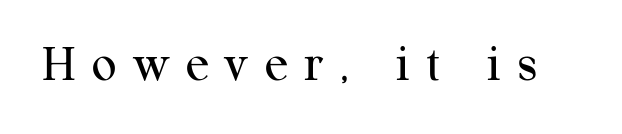
The glyphs in this specimen are seriffed. There is plenty of visible air inserted between adjacent glyphs. Rendered with straight, roman letterforms. Descenders hang freely into open space. Bold? No — there's no thickening of the strokes.
